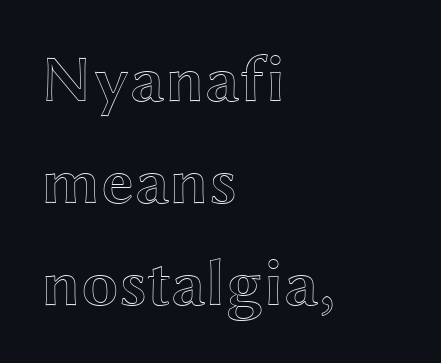
{"italic": "no", "width": "wide", "x_height": "medium", "monospaced": "no", "underline": "no", "align": "left", "line_spacing": "normal", "line_spacing_ratio": 1.52, "letter_spacing": "normal", "letter_spacing_em": 0.0, "glyph_px": 67}
